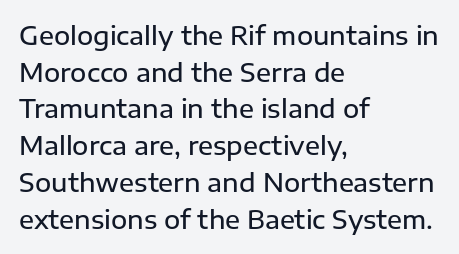
Q: Is the text bold? A: Semi-bold.
Q: Is the text italic (slanted)? A: No, it is upright.
Q: Is the text underlined? A: No.
Q: How is the paragraph aligned? A: Left-aligned.
Q: Is the spacing between letters normal or unusually wide? A: Normal.
Q: Is the spacing between lines tight, normal or loose? A: Normal.
